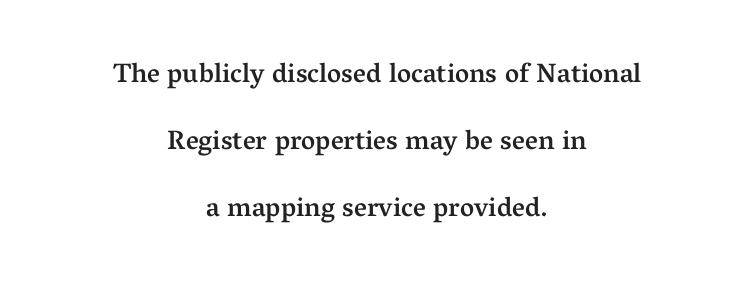
Leftover space on each line is divided equally before and after the words. Beneath every word, the page is bare. No extra tracking has been applied to these lines. A fair bit of extra ink — the face is semibold, not bold. The leading is generous, giving the passage an open texture. No italicization has been applied; the sample stays upright.
